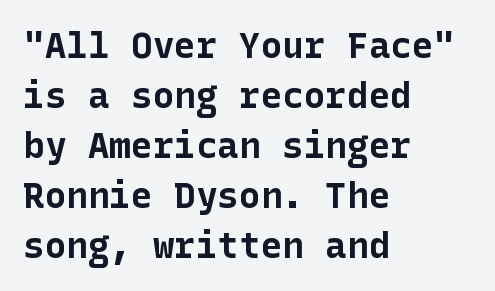
The image shows 36 px bold sans-serif type, upright; set left-aligned, normal line spacing (1.39x), normal letter spacing, not underlined; low stroke contrast and a medium x-height.
